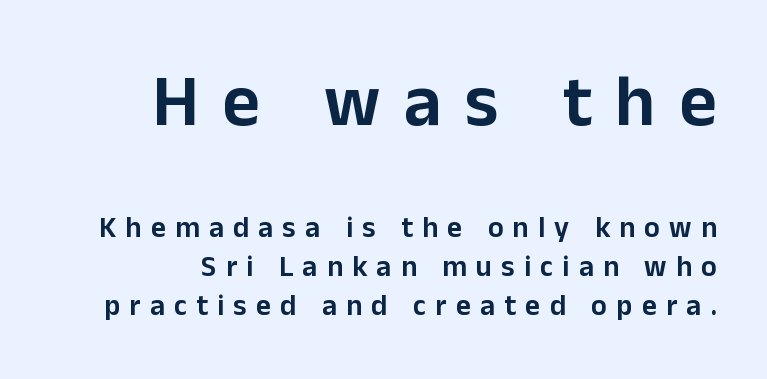
Horizontal alignment here is rightward, an uncommon choice for prose. If you drew a line through each stem, it would be perfectly vertical. Is the lower block the larger one? No — the upper block carries the bigger type. Varying glyph widths throughout — classic text-font behaviour. Nope, no serifs anywhere on these letters.
